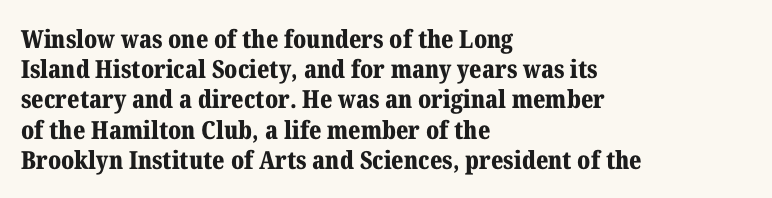
Q: Is the text bold? A: Yes.
Q: Is the text italic (slanted)? A: No, it is upright.
Q: Is the text underlined? A: No.
Q: How is the paragraph aligned? A: Left-aligned.
Q: Is the spacing between letters normal or unusually wide? A: Normal.
